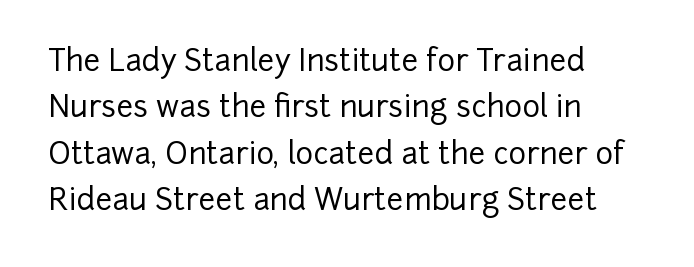
The image shows 30 px sans-serif type, upright; set left-aligned, normal line spacing (1.55x), normal letter spacing, not underlined; low stroke contrast and a medium x-height.
